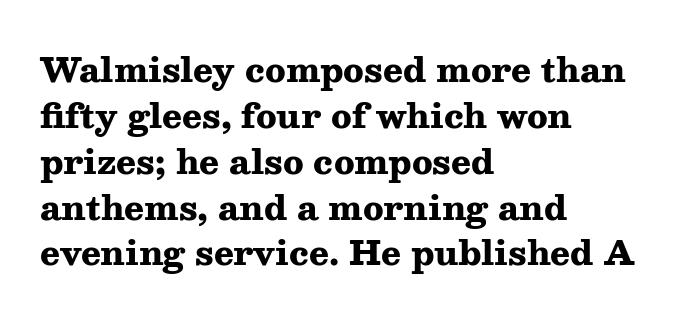
Q: Is the text bold? A: Yes.
Q: Is the text italic (slanted)? A: No, it is upright.
Q: Is the typeface a serif or a sans-serif typeface? A: Serif.
Q: Is the text underlined? A: No.
Q: How is the paragraph aligned? A: Left-aligned.
Q: Is the spacing between letters normal or unusually wide? A: Normal.
Q: Is the spacing between lines tight, normal or loose? A: Normal.
Q: Width (condensed, normal, or wide)? A: Wide.
Q: Stroke contrast? A: Medium.
Q: x-height? A: Medium.
Q: Monospaced? A: No.
